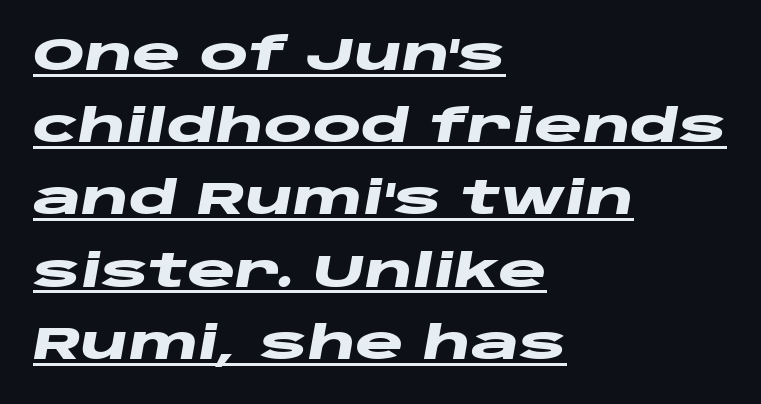
Q: Is the text bold? A: Yes.
Q: Is the text italic (slanted)? A: Yes, it leans right by about 10 degrees.
Q: Is the text underlined? A: Yes.
Q: How is the paragraph aligned? A: Left-aligned.
Q: Is the spacing between letters normal or unusually wide? A: Normal.
Q: Is the spacing between lines tight, normal or loose? A: Normal.
Q: Width (condensed, normal, or wide)? A: Wide.
Q: Stroke contrast? A: Low.
Q: x-height? A: Large.
Q: Monospaced? A: No.
